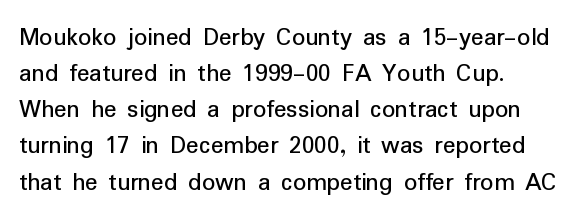
Q: Is the text italic (slanted)? A: No, it is upright.
Q: Is the text underlined? A: No.
Q: How is the paragraph aligned? A: Left-aligned.
Q: Is the spacing between letters normal or unusually wide? A: Normal.
Q: Is the spacing between lines tight, normal or loose? A: Normal.
